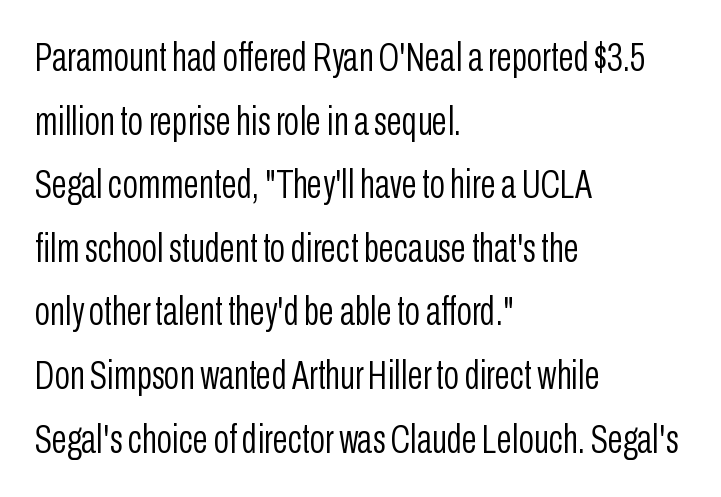
Varying glyph widths throughout — classic text-font behaviour. Compared with typical paragraphs, the rows here are spaced about the same. The compositor pushed each line to the left boundary. The lettering stays uniformly vertical, giving the passage a roman look.
